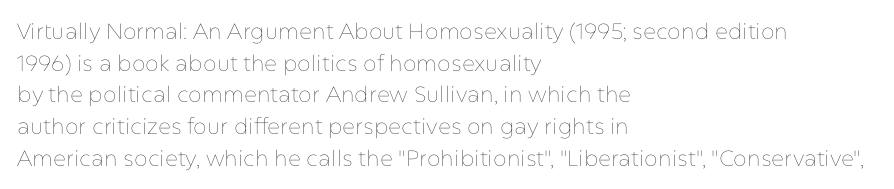
Q: Is the text bold? A: No.
Q: Is the text italic (slanted)? A: No, it is upright.
Q: Is the text underlined? A: No.
Q: How is the paragraph aligned? A: Left-aligned.
Q: Is the spacing between letters normal or unusually wide? A: Normal.
Q: Is the spacing between lines tight, normal or loose? A: Normal.
